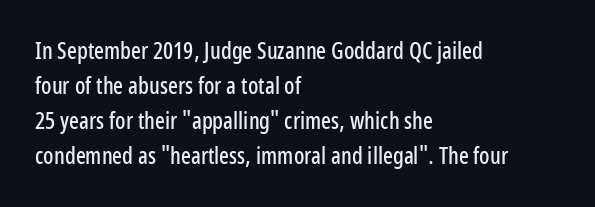
Left-aligned paragraph, ragged on the right. This sample uses an upright cut, with every glyph sitting square on the baseline. Only glyphs here, with clear space below each row. In terms of letterspacing, this is plain default setting. The line-height multiplier appears to be the usual default.
